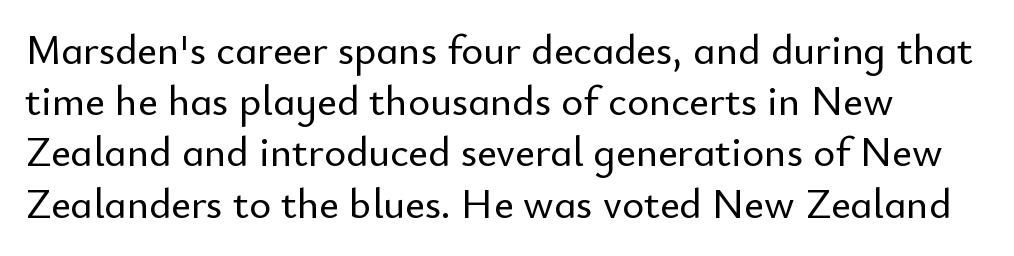
The image shows 42 px sans-serif type, upright; set line spacing 1.22x, normal letter spacing, not underlined; low stroke contrast and a small x-height.
